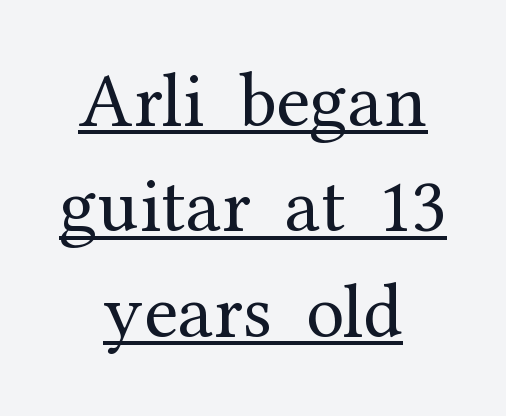
These lines keep a tight, regular rhythm from letter to letter. Is there any slant? The stems are plumb. Think of a printed novel: that variable character pitch is what you see here. Short and long lines alike share a common midpoint.
